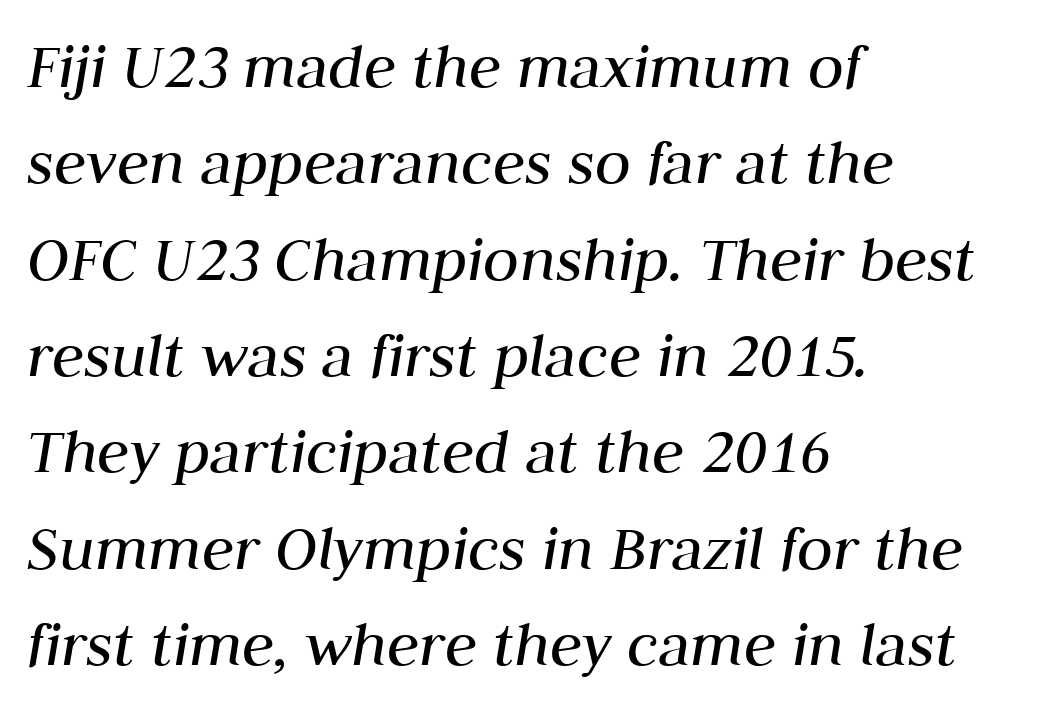
The image shows 66 px regular-weight type, italic (leaning right); set left-aligned, normal line spacing (1.46x), normal letter spacing, not underlined; medium stroke contrast and a medium x-height.
